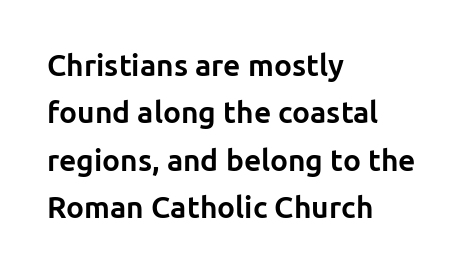
A typesetter would call this zero additional tracking. Interline gaps are of average width in this sample. These lines are rendered in a variable-pitch font. This sample uses an upright cut, with every glyph sitting square on the baseline.
